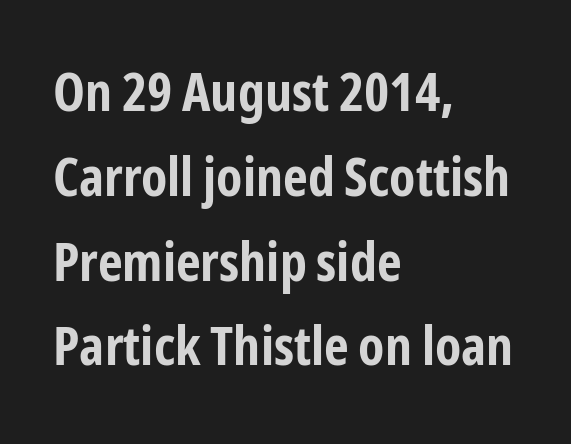
The image shows 54 px bold, condensed sans-serif type, upright; set left-aligned, normal line spacing (1.57x), normal letter spacing, not underlined; low stroke contrast and a medium x-height.
